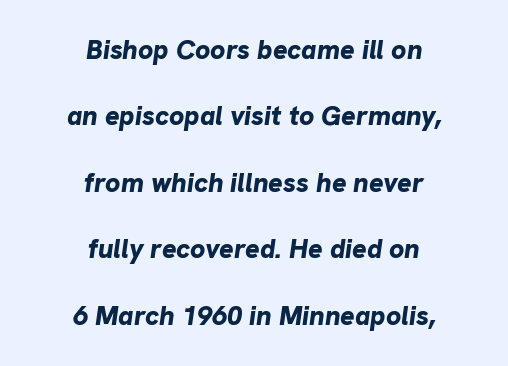
Q: Is the text bold? A: Yes.
Q: Is the text italic (slanted)? A: Yes, it leans right by about 8 degrees.
Q: Is the text underlined? A: No.
Q: How is the paragraph aligned? A: Centered.
Q: Is the spacing between letters normal or unusually wide? A: Normal.
Q: Is the spacing between lines tight, normal or loose? A: Loose.
